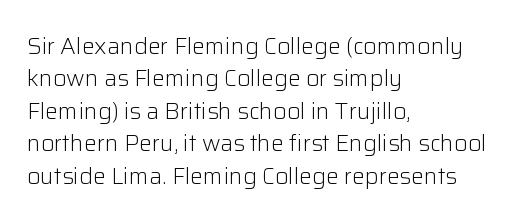
The image shows 23 px text type, upright; set left-aligned, normal line spacing (1.41x), normal letter spacing, not underlined.
